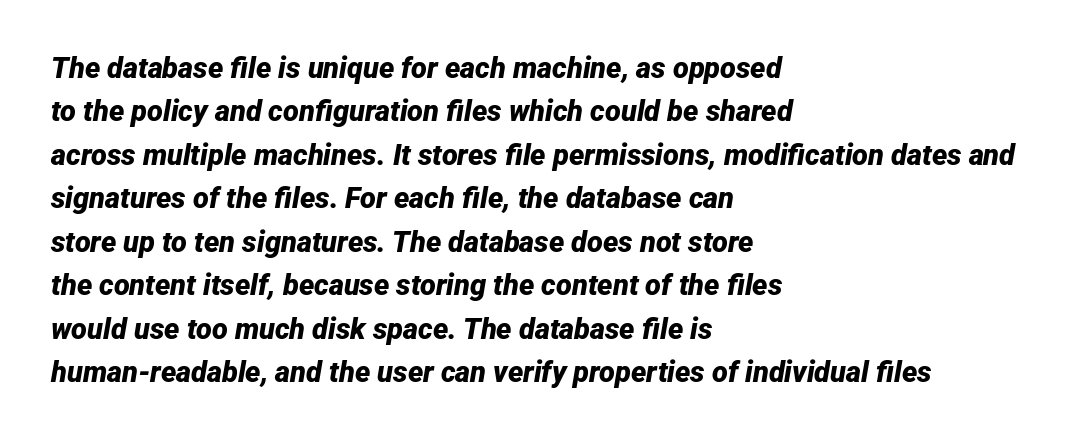
Q: Is the text bold? A: Yes.
Q: Is the text italic (slanted)? A: Yes, it leans right by about 12 degrees.
Q: Is the text underlined? A: No.
Q: How is the paragraph aligned? A: Left-aligned.
Q: Is the spacing between letters normal or unusually wide? A: Normal.
Q: Is the spacing between lines tight, normal or loose? A: Normal.
Q: Width (condensed, normal, or wide)? A: Normal.
Q: Stroke contrast? A: Low.
Q: x-height? A: Medium.
Q: Monospaced? A: No.
